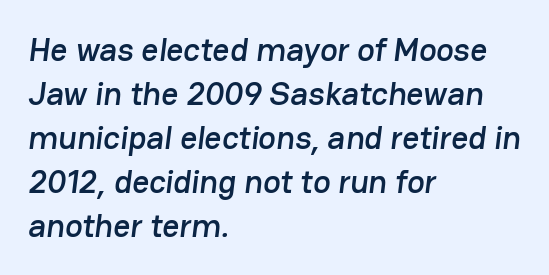
Q: Is the typeface a serif or a sans-serif typeface? A: Sans-serif.
Q: Is the text underlined? A: No.
Q: How is the paragraph aligned? A: Left-aligned.
Q: Is the spacing between letters normal or unusually wide? A: Normal.
Q: Is the spacing between lines tight, normal or loose? A: Normal.
Q: Width (condensed, normal, or wide)? A: Normal.
Q: Stroke contrast? A: Low.
Q: x-height? A: Medium.
Q: Monospaced? A: No.
